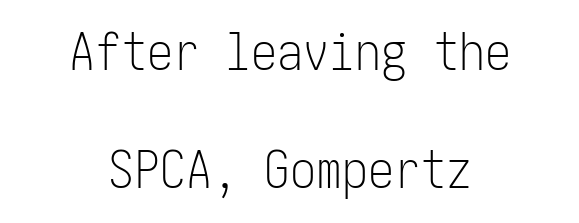
To sum up the face: it is a sans, with no serifs. This sample uses plain, unmodified letter spacing. The weight tops out at a normal text grade. Upright lettering throughout.
